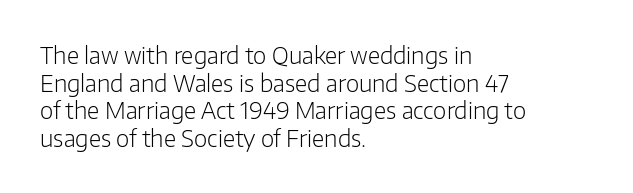
Q: Is the text bold? A: No.
Q: Is the text italic (slanted)? A: No, it is upright.
Q: Is the text underlined? A: No.
Q: How is the paragraph aligned? A: Left-aligned.
Q: Is the spacing between letters normal or unusually wide? A: Normal.
